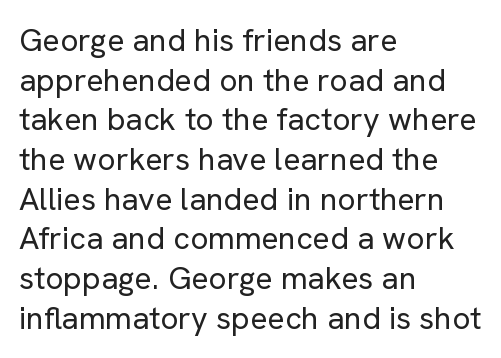
{"serif": "no", "italic": "no", "bold": "no", "weight": "regular", "width": "normal", "stroke_contrast": "low", "x_height": "medium", "monospaced": "no", "underline": "no", "align": "left", "line_spacing_ratio": 1.24, "letter_spacing": "normal", "letter_spacing_em": 0.0, "glyph_px": 32}
